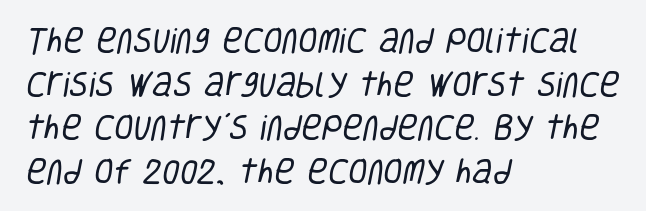
The image shows 28 px regular-weight, condensed sans-serif type; set left-aligned, normal line spacing (1.56x), normal letter spacing, not underlined; low stroke contrast and a large x-height.
